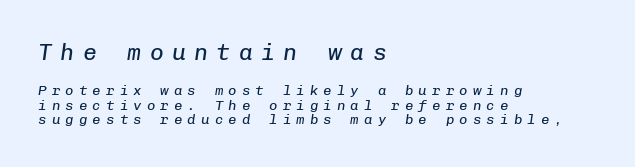
The image shows 23 px text type, italic (leaning right); set left-aligned, tight line spacing (1.06x), unusually wide letter spacing (+0.37 em), not underlined; the first (top) block is 1.64x larger.
